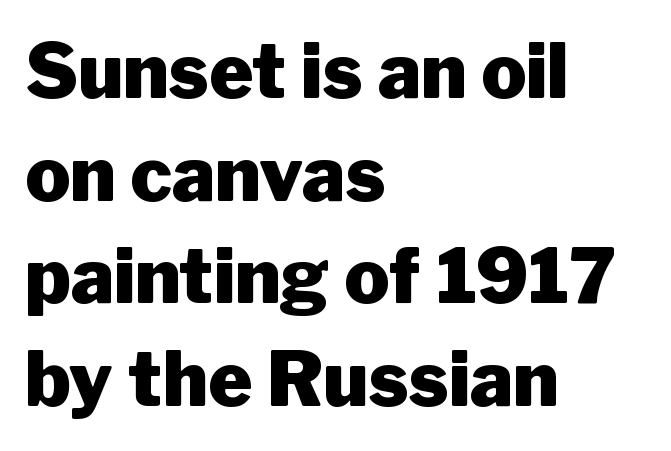
Q: Is the text bold? A: Yes.
Q: Is the text italic (slanted)? A: No, it is upright.
Q: Is the typeface a serif or a sans-serif typeface? A: Sans-serif.
Q: Is the text underlined? A: No.
Q: How is the paragraph aligned? A: Left-aligned.
Q: Is the spacing between letters normal or unusually wide? A: Normal.
Q: Is the spacing between lines tight, normal or loose? A: Normal.
Q: Width (condensed, normal, or wide)? A: Normal.
Q: Stroke contrast? A: Low.
Q: x-height? A: Medium.
Q: Monospaced? A: No.
